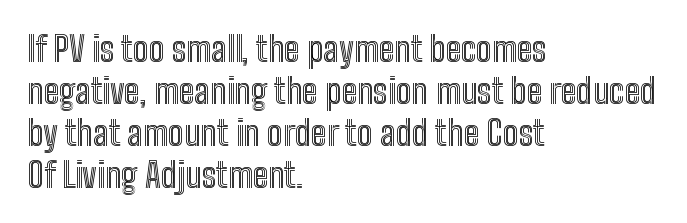
Characters remain perfectly vertical along every line. Visually the block forms a straight wall on the left and a jagged coastline on the right. Default kerning and tracking; the words read as compact shapes. Character widths vary here, with narrow letters taking less room than wide ones. Only glyphs here, with clear space below each row.
